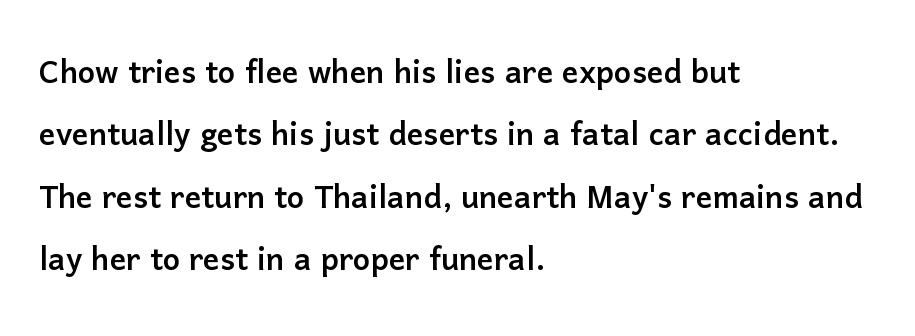
Q: Is the text italic (slanted)? A: No, it is upright.
Q: Is the typeface a serif or a sans-serif typeface? A: Sans-serif.
Q: Is the text underlined? A: No.
Q: How is the paragraph aligned? A: Left-aligned.
Q: Is the spacing between letters normal or unusually wide? A: Normal.
Q: Is the spacing between lines tight, normal or loose? A: Normal.
Q: Width (condensed, normal, or wide)? A: Normal.
Q: Stroke contrast? A: Low.
Q: x-height? A: Medium.
Q: Monospaced? A: No.
